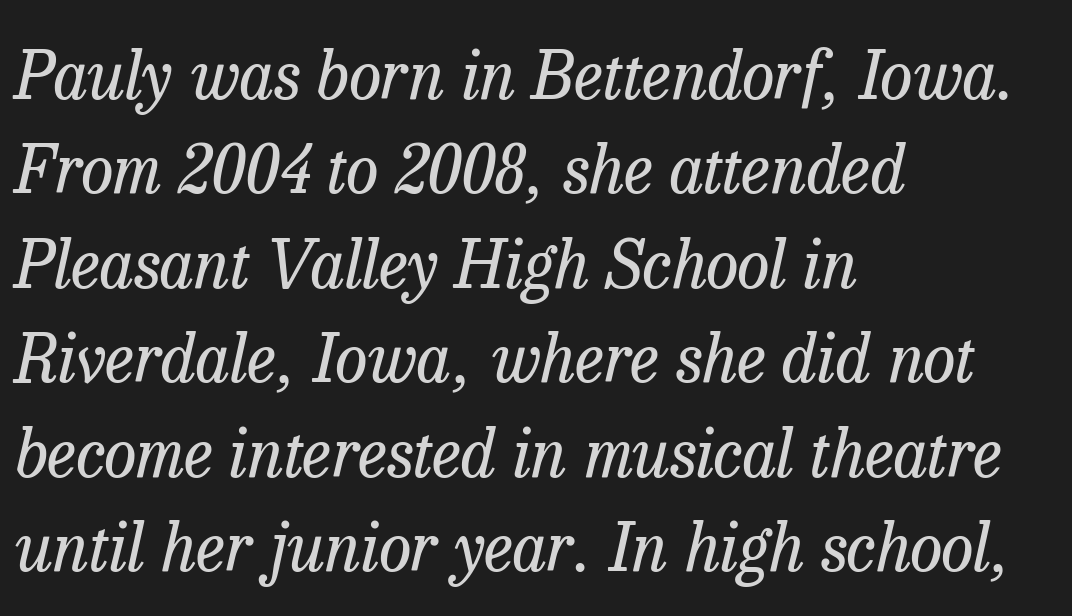
Q: Is the text bold? A: No.
Q: Is the text italic (slanted)? A: Yes, it leans right by about 13 degrees.
Q: Is the typeface a serif or a sans-serif typeface? A: Serif.
Q: Is the text underlined? A: No.
Q: How is the paragraph aligned? A: Left-aligned.
Q: Is the spacing between letters normal or unusually wide? A: Normal.
Q: Is the spacing between lines tight, normal or loose? A: Normal.
Q: Width (condensed, normal, or wide)? A: Normal.
Q: Stroke contrast? A: Low.
Q: x-height? A: Medium.
Q: Monospaced? A: No.
